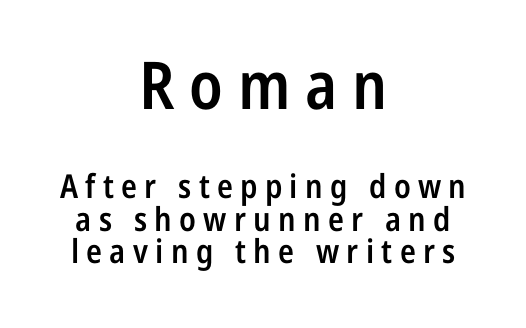
The image shows 66 px semibold, condensed sans-serif type, upright; set centered, tight line spacing (0.99x), unusually wide letter spacing (+0.22 em), not underlined; the first (top) block is 2.0x larger; low stroke contrast and a medium x-height.
